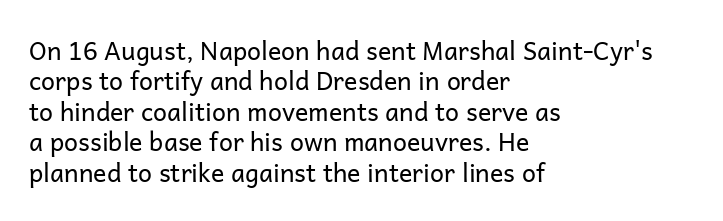
Nope, not italic — everything's standing straight. Only glyphs here, with clear space below each row. Leftover space on each line is placed entirely after the last word. The gaps between neighbouring characters are ordinary and unremarkable. A light-to-regular cut is what we see here.
